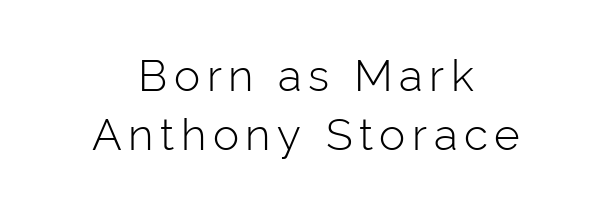
{"serif": "no", "italic": "no", "bold": "no", "weight": "light", "width": "normal", "stroke_contrast": "low", "x_height": "medium", "monospaced": "no", "underline": "no", "align": "center", "line_spacing": "normal", "line_spacing_ratio": 1.35, "glyph_px": 44}
